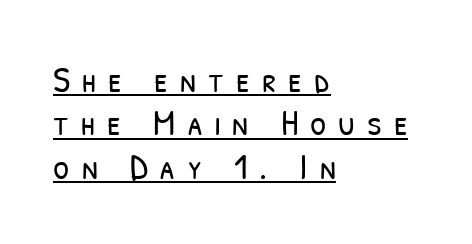
Q: Is the text bold? A: No.
Q: Is the typeface a serif or a sans-serif typeface? A: Sans-serif.
Q: Is the text underlined? A: Yes.
Q: How is the paragraph aligned? A: Left-aligned.
Q: Is the spacing between letters normal or unusually wide? A: Unusually wide.
Q: Width (condensed, normal, or wide)? A: Condensed.
Q: Stroke contrast? A: Low.
Q: x-height? A: Medium.
Q: Monospaced? A: No.
